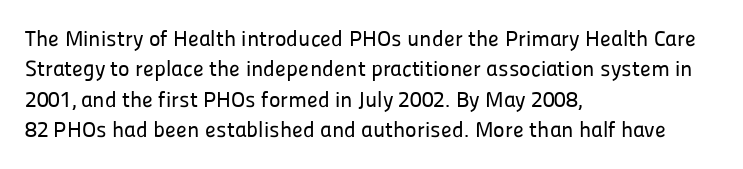
Descenders are the only things crossing below the line. The paragraph has a hard left edge and a soft right edge. Nothing unusual about the tracking: characters are spaced as the font intends. Vertically, the passage feels balanced, rows spaced as you'd expect. If you drew a line through each stem, it would be perfectly vertical.
